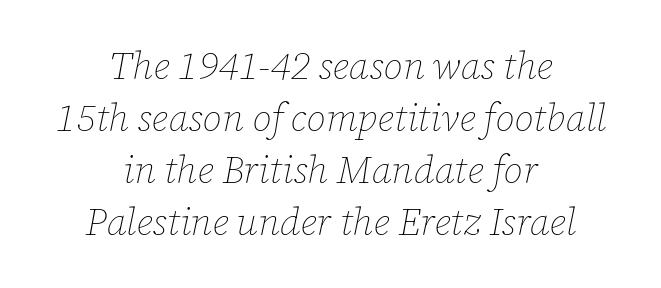
Q: Is the text bold? A: No.
Q: Is the text italic (slanted)? A: Yes, it leans right by about 12 degrees.
Q: Is the text underlined? A: No.
Q: How is the paragraph aligned? A: Centered.
Q: Is the spacing between letters normal or unusually wide? A: Normal.
Q: Is the spacing between lines tight, normal or loose? A: Normal.
Q: Width (condensed, normal, or wide)? A: Normal.
Q: Stroke contrast? A: Low.
Q: x-height? A: Medium.
Q: Monospaced? A: No.
